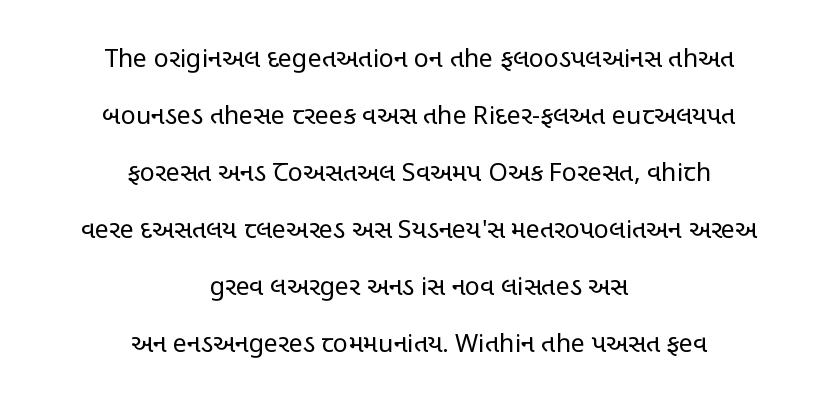
Q: Is the text bold? A: No.
Q: Is the text italic (slanted)? A: No, it is upright.
Q: Is the text underlined? A: No.
Q: How is the paragraph aligned? A: Centered.
Q: Is the spacing between letters normal or unusually wide? A: Normal.
Q: Is the spacing between lines tight, normal or loose? A: Loose.
